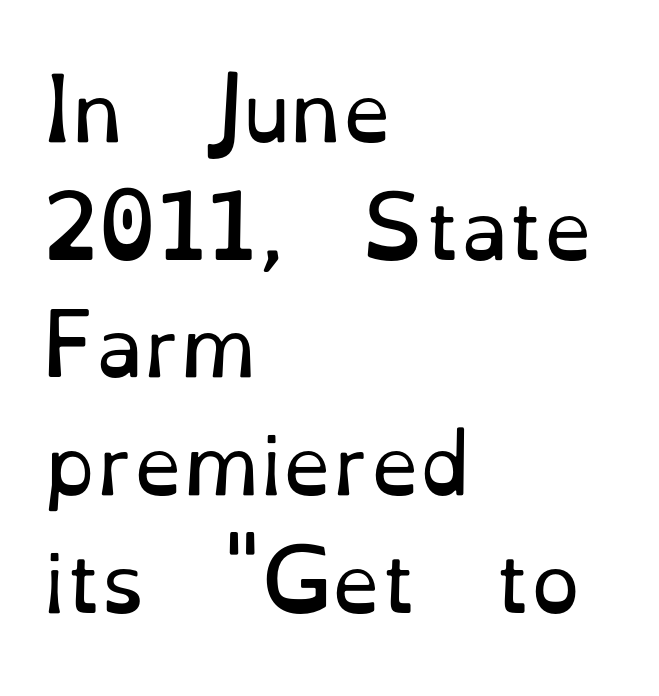
{"italic": "no", "bold": "no", "weight": "regular", "width": "normal", "stroke_contrast": "low", "x_height": "small", "monospaced": "no", "underline": "no", "align": "left", "line_spacing": "normal", "line_spacing_ratio": 1.49, "letter_spacing": "normal", "letter_spacing_em": 0.0, "glyph_px": 79}
